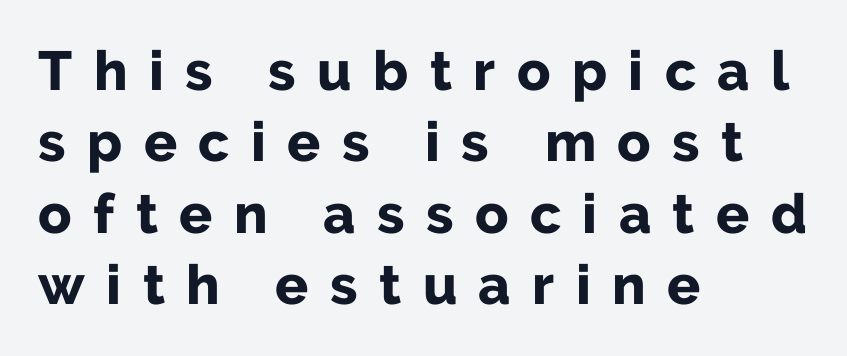
The characters display no serif detailing; their extremities are plain. Style check: upright. What's the leading like? Ordinary, nothing unusual. This rendering uses left alignment, leaving the right contour irregular. Varying glyph widths throughout — classic text-font behaviour.
